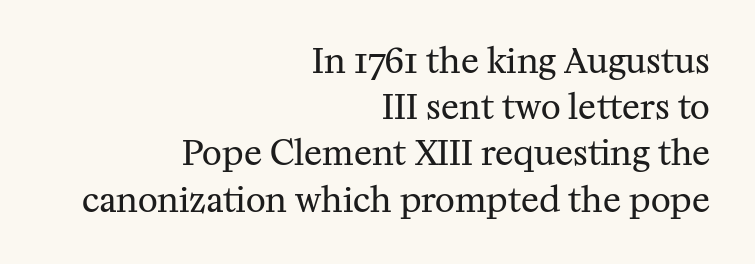
If you drew a line through each stem, it would be perfectly vertical. Spacing between characters is what you'd get straight out of the box. Visually the block forms a straight wall on the right and a jagged coastline on the left. Leading matches the norm, producing a regular column. Weight class: somewhere from thin through regular. Old-style or modern, the face here clearly has serifs.
